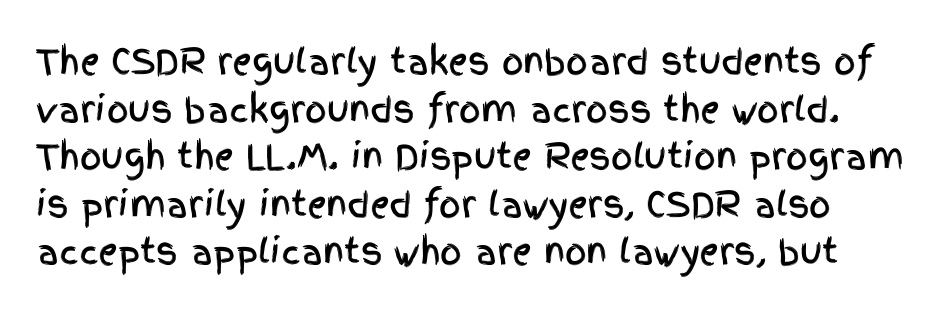
The image shows 34 px condensed sans-serif type, upright; set normal line spacing (1.4x), normal letter spacing, not underlined; a large x-height.
